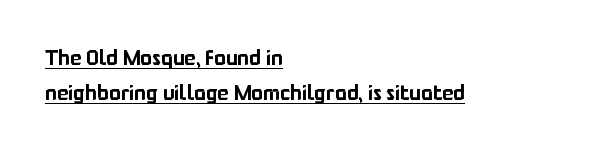
Q: Is the text italic (slanted)? A: No, it is upright.
Q: Is the text underlined? A: Yes.
Q: How is the paragraph aligned? A: Left-aligned.
Q: Is the spacing between letters normal or unusually wide? A: Normal.
Q: Is the spacing between lines tight, normal or loose? A: Normal.
